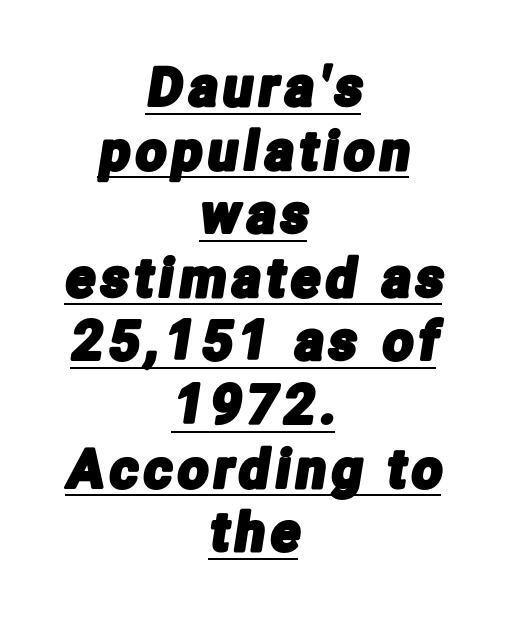
The image shows 53 px condensed sans-serif type; set centered, line spacing 1.2x, underlined; low stroke contrast and a medium x-height.
